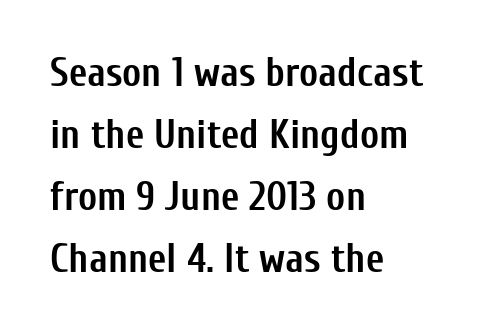
Is the letter spacing exaggerated? No — it looks like the ordinary default. The specimen reads as upright at a glance. Each glyph is drawn with heavy, bold strokes. Spacing verdict: proportional, widths tailored to each character. Type style note: lacks serifs.
